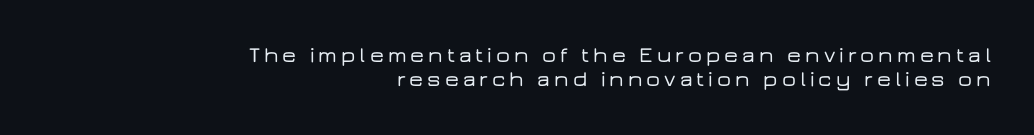
Every character sits straight up, as roman type does. The vertical gap from one line to the next is small. Reading down the block, your eye finds every line finishing at a fixed right position. No word sits above an underline.
